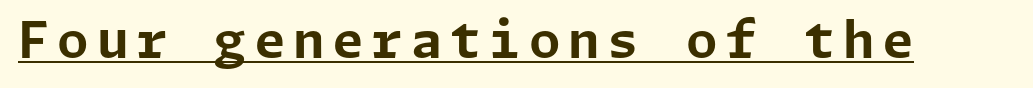
The string is rendered with underlining switched on. Emphasis by weight is at full strength: bold. The type family on display is of the sans-serif kind. Notice how the stems are strictly vertical — no italics here.
